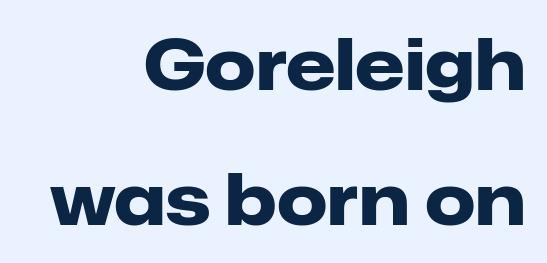
Q: Is the text bold? A: Yes.
Q: Is the text italic (slanted)? A: No, it is upright.
Q: Is the typeface a serif or a sans-serif typeface? A: Sans-serif.
Q: Is the text underlined? A: No.
Q: How is the paragraph aligned? A: Right-aligned.
Q: Is the spacing between letters normal or unusually wide? A: Normal.
Q: Is the spacing between lines tight, normal or loose? A: Loose.
Q: Width (condensed, normal, or wide)? A: Normal.
Q: Stroke contrast? A: Low.
Q: x-height? A: Medium.
Q: Monospaced? A: No.
